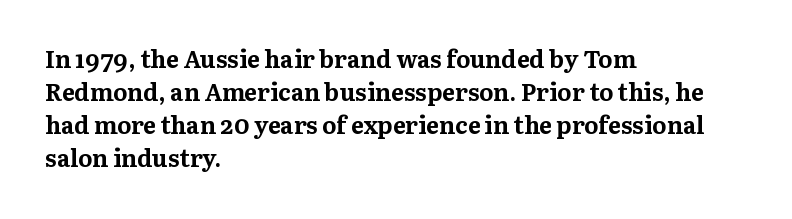
{"italic": "no", "bold": "yes", "underline": "no", "align": "left", "line_spacing": "normal", "line_spacing_ratio": 1.38, "letter_spacing": "normal", "letter_spacing_em": 0.0, "glyph_px": 24}
